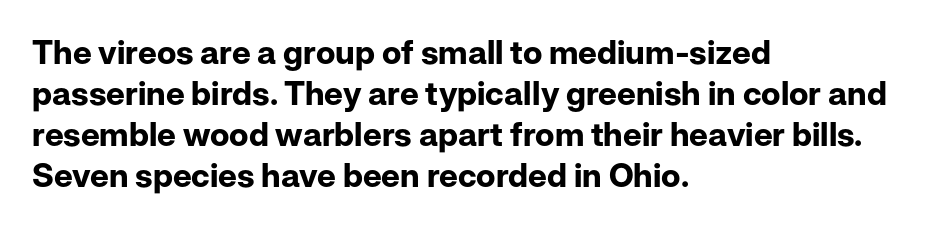
The passage shown is not underscored anywhere. Emphasis by weight is at full strength: bold. Glyph-to-glyph distance matches everyday printed text. Here the designer chose a conventional face with non-uniform glyph widths. This is the regular roman posture of the typeface.
